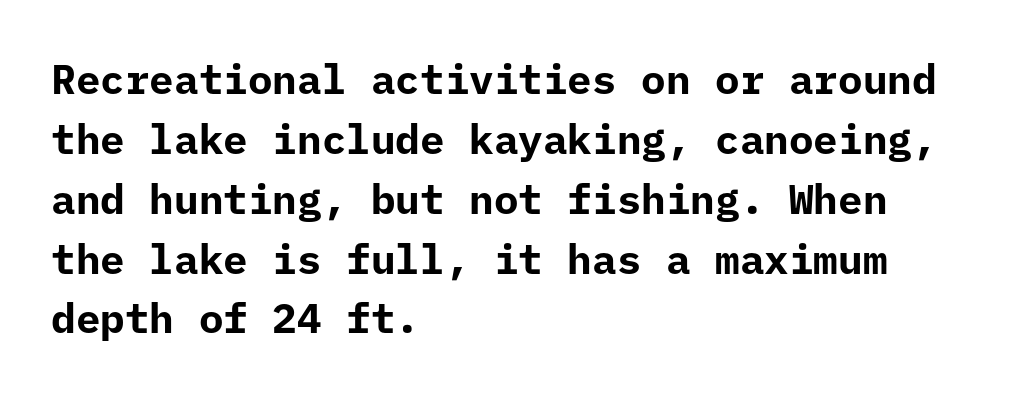
No feet cap the strokes, marking this as sans-serif type. Short and long lines alike share a common starting point at left. Horizontal bands of white between lines are of average thickness. Typesetter's note: full bold, strokes at maximum text heaviness. Spacing between characters is what you'd get straight out of the box.
